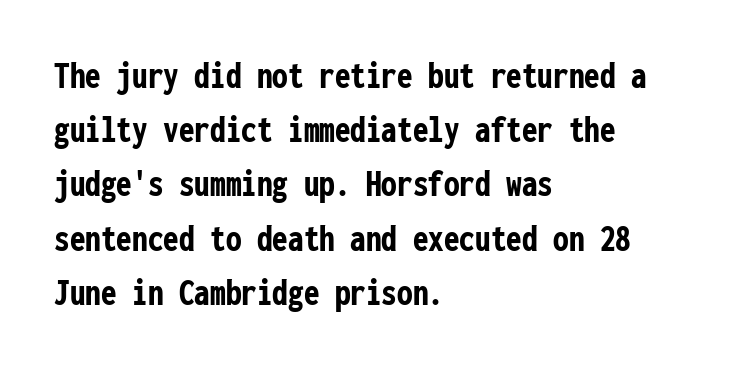
Q: Is the text bold? A: Yes.
Q: Is the text italic (slanted)? A: No, it is upright.
Q: Is the typeface a serif or a sans-serif typeface? A: Sans-serif.
Q: Is the text underlined? A: No.
Q: How is the paragraph aligned? A: Left-aligned.
Q: Is the spacing between letters normal or unusually wide? A: Normal.
Q: Is the spacing between lines tight, normal or loose? A: Normal.
Q: Width (condensed, normal, or wide)? A: Condensed.
Q: Stroke contrast? A: Low.
Q: x-height? A: Medium.
Q: Monospaced? A: Yes.
